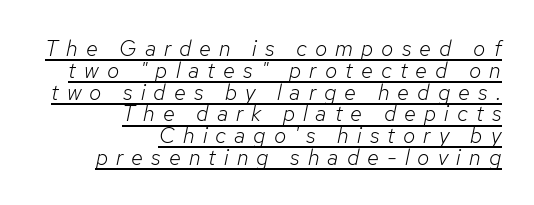
The specimen reads as italic at a glance. Is the letter spacing exaggerated? Yes — the characters are pushed far apart. You could barely slide anything between these rows. Ink coverage per letter is moderate at most. Has an underline been added? It has. Which margin do the lines hug? The right one — the left edge is uneven.
